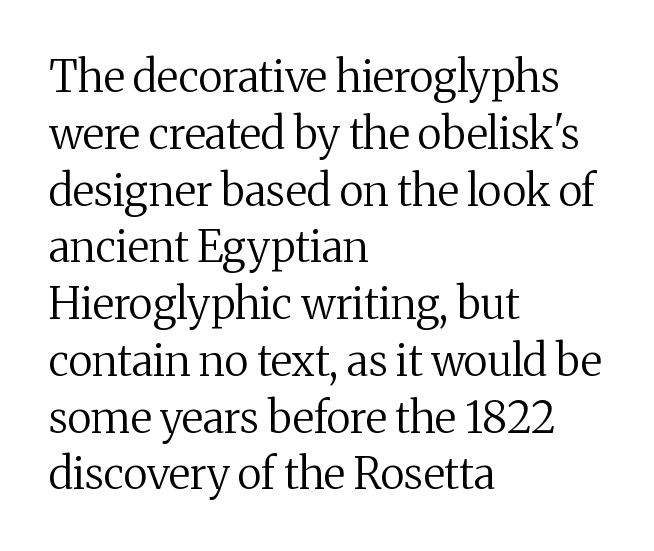
Q: Is the text bold? A: No.
Q: Is the text italic (slanted)? A: No, it is upright.
Q: Is the typeface a serif or a sans-serif typeface? A: Serif.
Q: Is the text underlined? A: No.
Q: How is the paragraph aligned? A: Left-aligned.
Q: Is the spacing between letters normal or unusually wide? A: Normal.
Q: Is the spacing between lines tight, normal or loose? A: Normal.
Q: Width (condensed, normal, or wide)? A: Normal.
Q: Stroke contrast? A: Medium.
Q: x-height? A: Medium.
Q: Monospaced? A: No.
